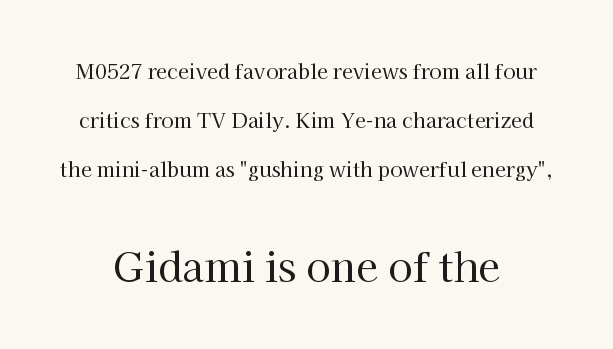
The text was rendered using a seriffed face with decorative stroke endings. Between one letter and the next there's only the usual sliver of space. Nope, not italic — everything's standing straight. Horizontal bands of white between lines are thick stripes.
